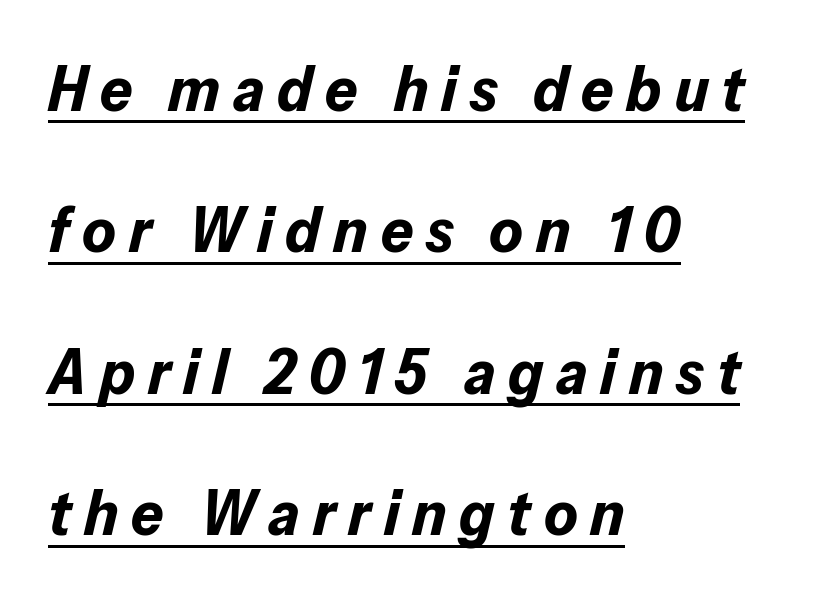
{"italic": "yes", "lean": "right", "slant_degrees": 13, "bold": "yes", "weight": "bold", "width": "normal", "stroke_contrast": "low", "x_height": "medium", "monospaced": "no", "underline": "yes", "align": "left", "line_spacing": "loose", "line_spacing_ratio": 2.21, "letter_spacing": "wide", "letter_spacing_em": 0.2, "glyph_px": 64}
